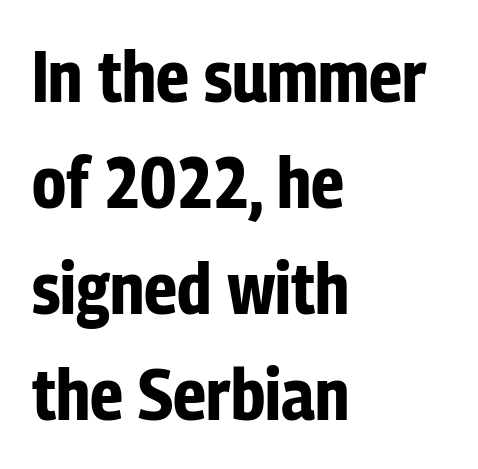
The image shows 72 px bold, condensed sans-serif type, upright; set left-aligned, normal line spacing (1.47x), normal letter spacing, not underlined; low stroke contrast and a medium x-height.
